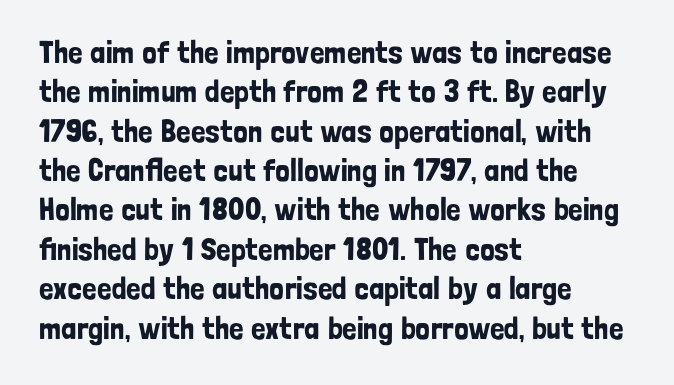
Q: Is the text italic (slanted)? A: No, it is upright.
Q: Is the typeface a serif or a sans-serif typeface? A: Sans-serif.
Q: Is the text underlined? A: No.
Q: How is the paragraph aligned? A: Left-aligned.
Q: Is the spacing between letters normal or unusually wide? A: Normal.
Q: Width (condensed, normal, or wide)? A: Condensed.
Q: Stroke contrast? A: Low.
Q: x-height? A: Medium.
Q: Monospaced? A: No.
